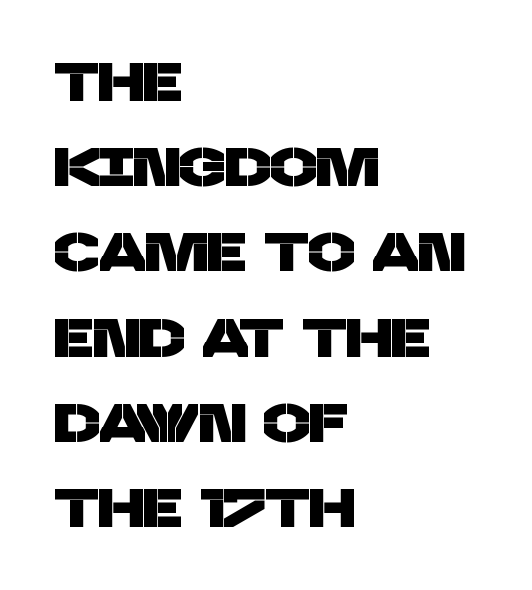
{"serif": "no", "width": "normal", "stroke_contrast": "low", "x_height": "large", "monospaced": "no", "underline": "no", "align": "left", "line_spacing": "normal", "line_spacing_ratio": 1.55, "letter_spacing": "normal", "letter_spacing_em": 0.0, "glyph_px": 55}
